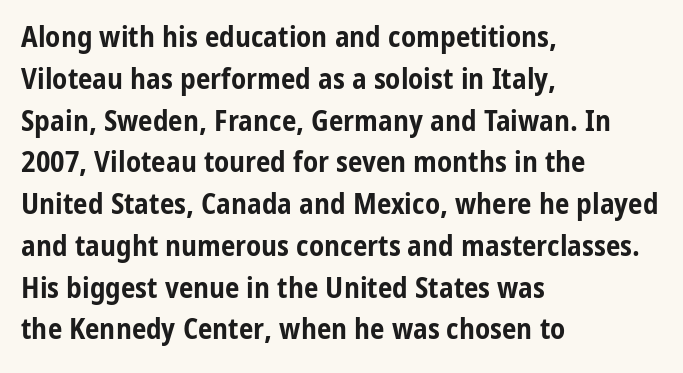
The image shows 29 px bold, condensed sans-serif type, upright; set left-aligned, normal line spacing (1.44x), normal letter spacing, not underlined; low stroke contrast and a medium x-height.
